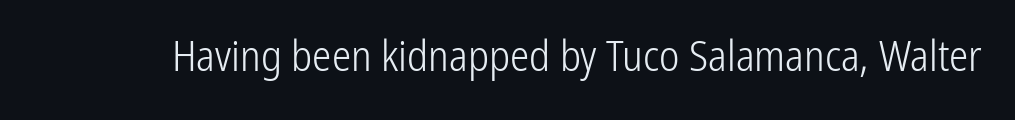
{"serif": "no", "italic": "no", "bold": "no", "weight": "light", "width": "condensed", "stroke_contrast": "low", "x_height": "medium", "monospaced": "no", "underline": "no", "letter_spacing": "normal", "letter_spacing_em": 0.0, "glyph_px": 43}
